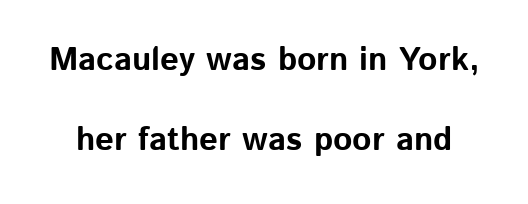
{"serif": "no", "italic": "no", "bold": "yes", "weight": "bold", "width": "normal", "stroke_contrast": "low", "x_height": "medium", "monospaced": "no", "underline": "no", "line_spacing": "loose", "line_spacing_ratio": 2.42, "letter_spacing": "normal", "letter_spacing_em": 0.0, "glyph_px": 33}
